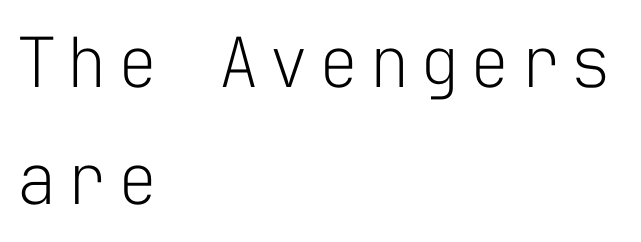
{"serif": "no", "italic": "no", "bold": "no", "weight": "light", "width": "normal", "stroke_contrast": "low", "x_height": "medium", "monospaced": "yes", "underline": "no", "align": "left", "line_spacing": "normal", "line_spacing_ratio": 1.7, "glyph_px": 69}
